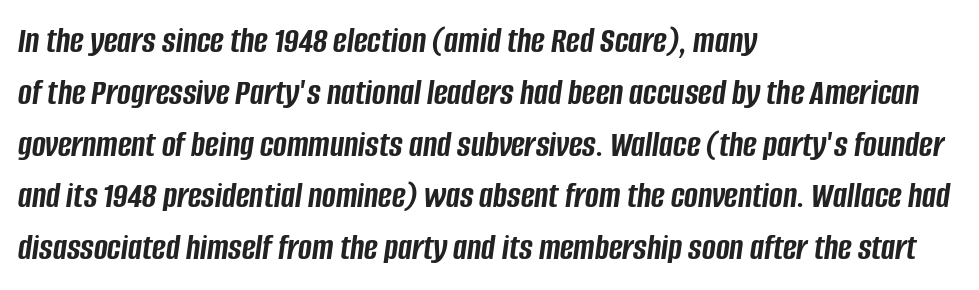
Does extra space separate the letters? No, they use regular spacing. A bare baseline throughout the passage. Heavy, bold letterforms. Evenly set lines give the paragraph a standard silhouette.
